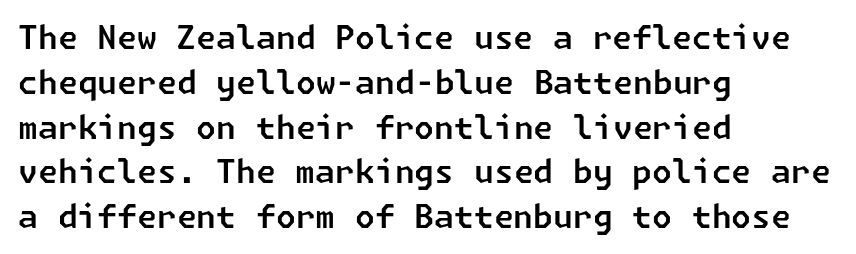
Q: Is the typeface a serif or a sans-serif typeface? A: Sans-serif.
Q: Is the text underlined? A: No.
Q: How is the paragraph aligned? A: Left-aligned.
Q: Is the spacing between letters normal or unusually wide? A: Normal.
Q: Is the spacing between lines tight, normal or loose? A: Normal.
Q: Width (condensed, normal, or wide)? A: Normal.
Q: Stroke contrast? A: Low.
Q: x-height? A: Medium.
